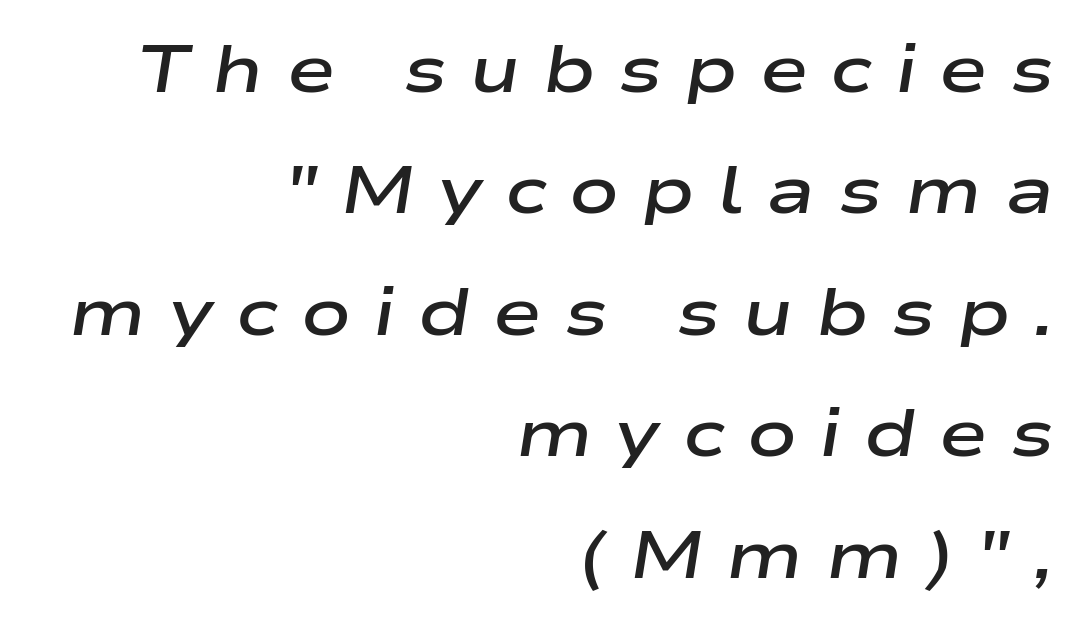
The image shows 66 px semibold, wide type, italic (leaning right); set right-aligned, line spacing 1.84x, unusually wide letter spacing (+0.34 em), not underlined; low stroke contrast and a medium x-height.
